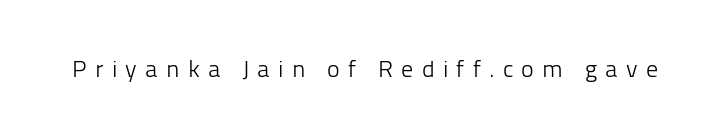
{"italic": "no", "bold": "no", "underline": "no", "letter_spacing": "wide", "letter_spacing_em": 0.34, "glyph_px": 24}
